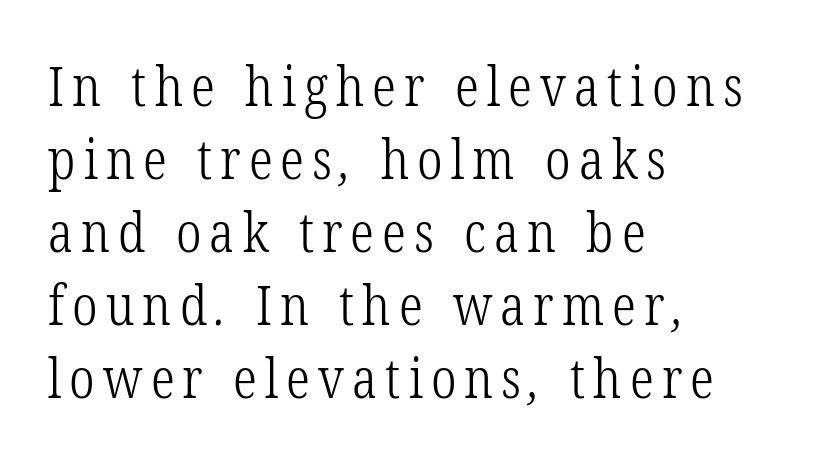
The image shows 54 px light, condensed serif type; set left-aligned, normal line spacing (1.35x), not underlined; low stroke contrast and a medium x-height.
